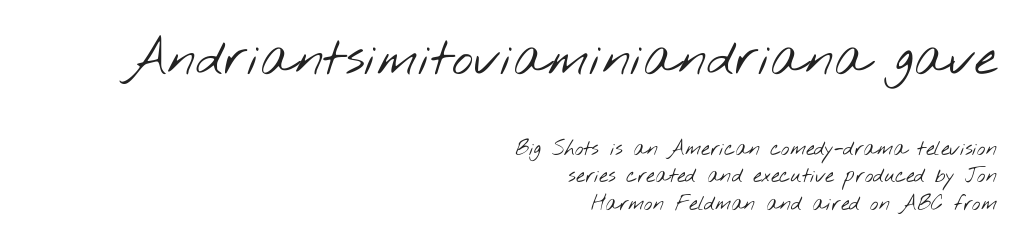
{"serif": "no", "bold": "no", "weight": "light", "width": "wide", "stroke_contrast": "low", "x_height": "small", "monospaced": "no", "underline": "no", "align": "right", "line_spacing": "normal", "line_spacing_ratio": 1.36, "letter_spacing": "normal", "letter_spacing_em": 0.0, "larger_block": "first", "size_ratio": 2.55, "glyph_px": 51}
